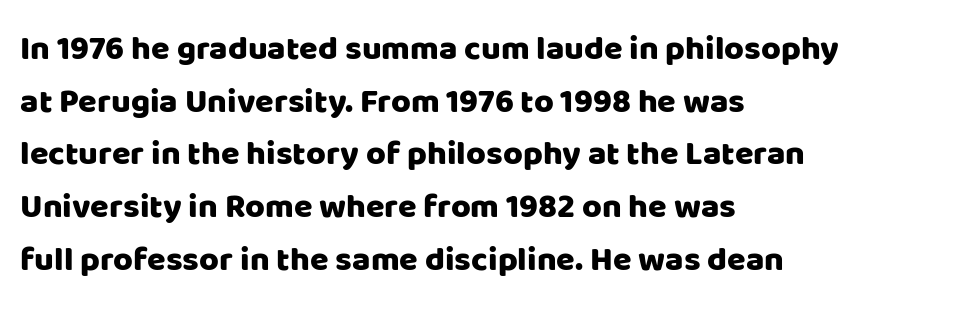
Q: Is the text italic (slanted)? A: No, it is upright.
Q: Is the typeface a serif or a sans-serif typeface? A: Sans-serif.
Q: Is the text underlined? A: No.
Q: How is the paragraph aligned? A: Left-aligned.
Q: Is the spacing between letters normal or unusually wide? A: Normal.
Q: Is the spacing between lines tight, normal or loose? A: Normal.
Q: Width (condensed, normal, or wide)? A: Normal.
Q: Stroke contrast? A: Low.
Q: x-height? A: Large.
Q: Monospaced? A: No.
